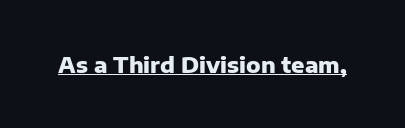
{"italic": "no", "bold": "yes", "underline": "yes", "letter_spacing": "normal", "letter_spacing_em": 0.0, "glyph_px": 22}
